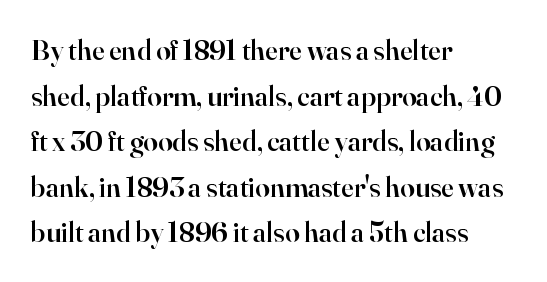
The image shows 29 px semibold serif type, upright; set left-aligned, normal line spacing (1.57x), normal letter spacing, not underlined; high stroke contrast and a small x-height.
